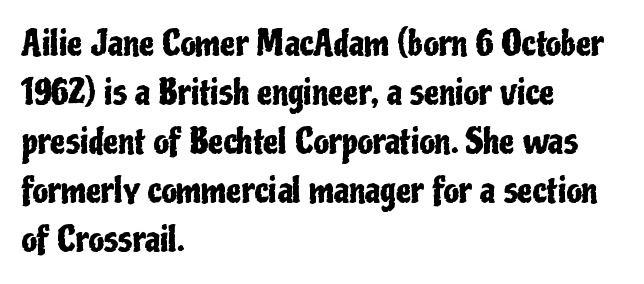
Looks like regular typesetting: each glyph gets only the width it needs. Descender tails drop into unmarked territory. Characters remain perfectly vertical along every line. Vertical spacing — default. Look at the tracking — it's just the regular setting, nothing added. The paragraph shown leans on its left margin.
